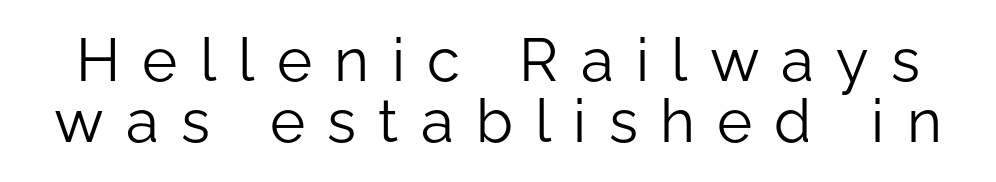
The image shows 60 px light sans-serif type, upright; set tight line spacing (1.02x), unusually wide letter spacing (+0.37 em), not underlined; low stroke contrast and a medium x-height.
